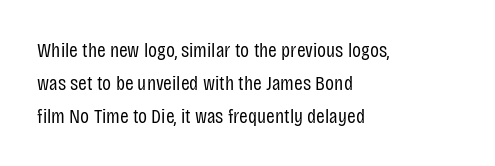
Q: Is the text bold? A: No.
Q: Is the text italic (slanted)? A: No, it is upright.
Q: Is the text underlined? A: No.
Q: How is the paragraph aligned? A: Left-aligned.
Q: Is the spacing between letters normal or unusually wide? A: Normal.
Q: Is the spacing between lines tight, normal or loose? A: Normal.
